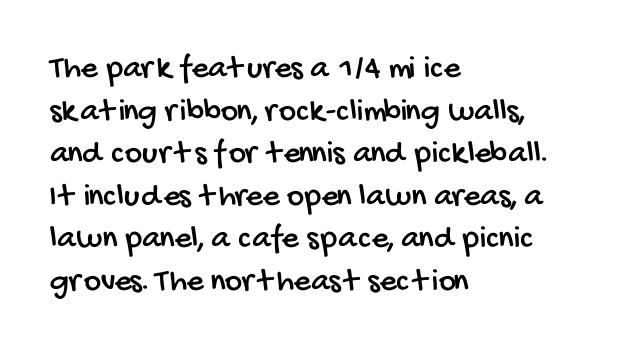
The image shows 33 px condensed sans-serif type; set left-aligned, normal line spacing (1.29x), normal letter spacing, not underlined; low stroke contrast and a large x-height.
